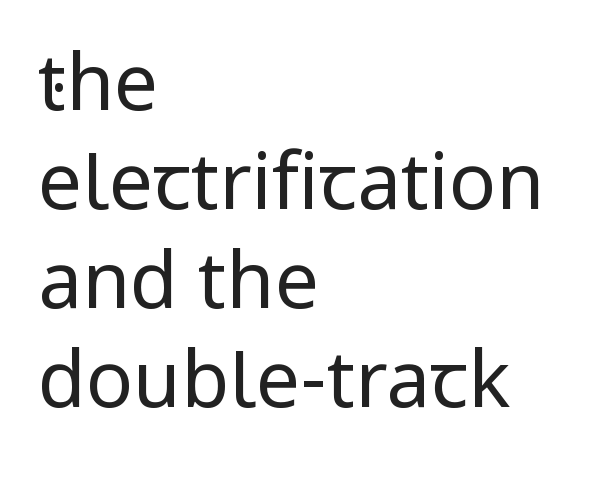
Q: Is the text bold? A: No.
Q: Is the text italic (slanted)? A: No, it is upright.
Q: Is the typeface a serif or a sans-serif typeface? A: Sans-serif.
Q: Is the text underlined? A: No.
Q: How is the paragraph aligned? A: Left-aligned.
Q: Is the spacing between letters normal or unusually wide? A: Normal.
Q: Is the spacing between lines tight, normal or loose? A: Normal.
Q: Width (condensed, normal, or wide)? A: Normal.
Q: Stroke contrast? A: Low.
Q: x-height? A: Medium.
Q: Monospaced? A: No.
